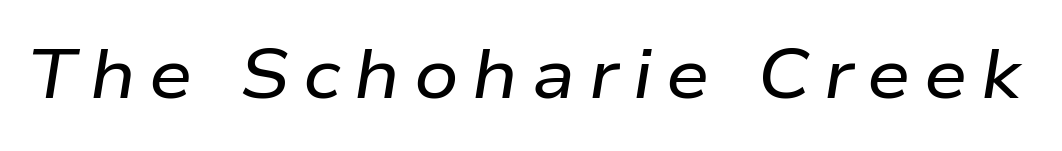
Q: Is the text italic (slanted)? A: Yes, it leans right by about 9 degrees.
Q: Is the text underlined? A: No.
Q: Is the spacing between letters normal or unusually wide? A: Unusually wide.
Q: Width (condensed, normal, or wide)? A: Wide.
Q: Stroke contrast? A: Low.
Q: x-height? A: Medium.
Q: Monospaced? A: No.
